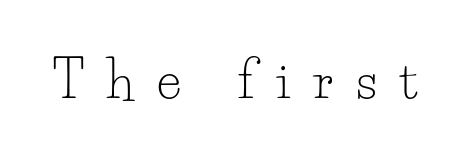
The image shows 51 px light serif type, upright; set unusually wide letter spacing (+0.45 em), not underlined; low stroke contrast and a small x-height.
